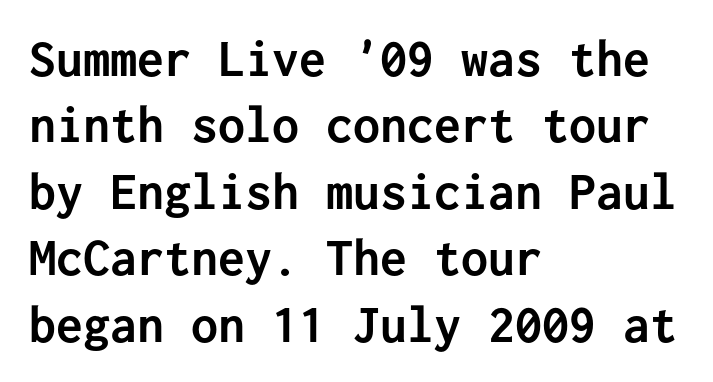
{"serif": "no", "italic": "no", "bold": "yes", "weight": "semibold", "width": "normal", "stroke_contrast": "low", "x_height": "medium", "monospaced": "yes", "underline": "no", "align": "left", "line_spacing_ratio": 1.23, "letter_spacing": "normal", "letter_spacing_em": 0.0, "glyph_px": 54}
